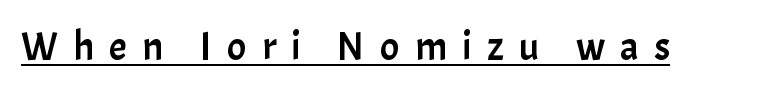
Q: Is the text italic (slanted)? A: No, it is upright.
Q: Is the typeface a serif or a sans-serif typeface? A: Sans-serif.
Q: Is the text underlined? A: Yes.
Q: Is the spacing between letters normal or unusually wide? A: Unusually wide.
Q: Width (condensed, normal, or wide)? A: Normal.
Q: Stroke contrast? A: Low.
Q: x-height? A: Medium.
Q: Monospaced? A: No.
